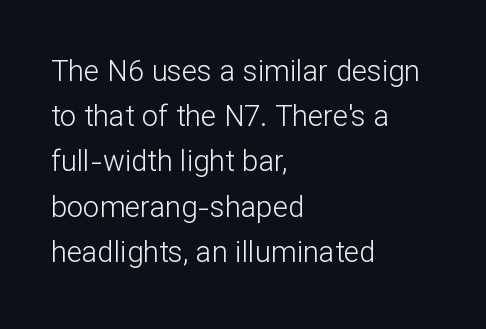
The image shows 29 px light sans-serif type, upright; set left-aligned, normal line spacing (1.56x), normal letter spacing, not underlined; low stroke contrast and a medium x-height.
